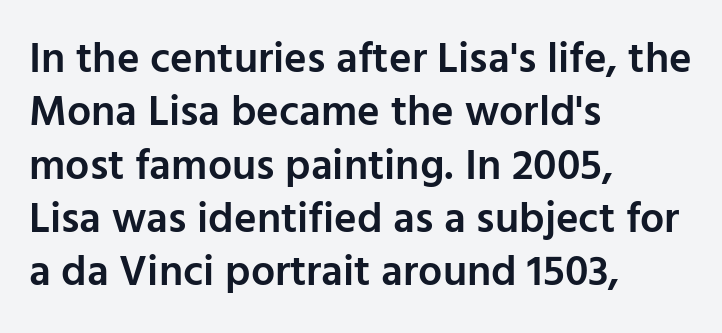
Each word holds together tightly as a unit, with standard inter-letter gaps. Short and long lines alike share a common starting point at left. Character widths vary here, with narrow letters taking less room than wide ones. Each row of text sits above clean, open space. A semibold gives these letters moderate extra thickness, short of bold.
